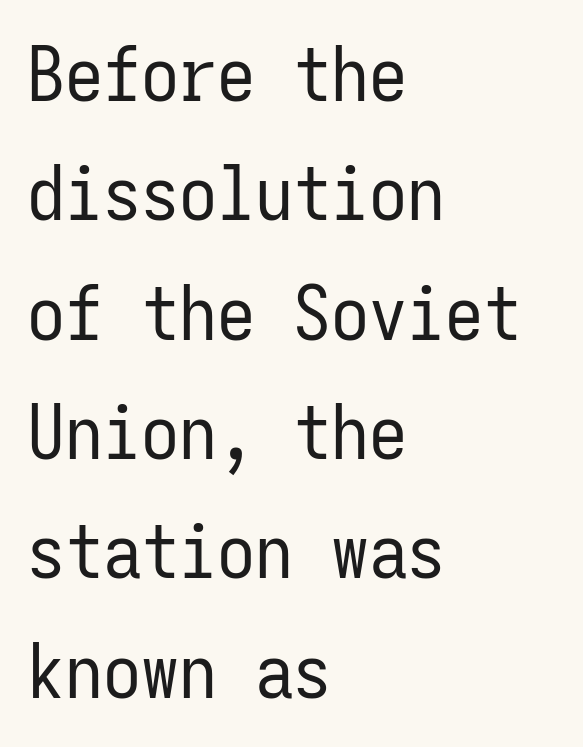
Q: Is the text bold? A: No.
Q: Is the text italic (slanted)? A: No, it is upright.
Q: Is the typeface a serif or a sans-serif typeface? A: Sans-serif.
Q: Is the text underlined? A: No.
Q: How is the paragraph aligned? A: Left-aligned.
Q: Is the spacing between letters normal or unusually wide? A: Normal.
Q: Is the spacing between lines tight, normal or loose? A: Normal.
Q: Width (condensed, normal, or wide)? A: Condensed.
Q: Stroke contrast? A: Low.
Q: x-height? A: Medium.
Q: Monospaced? A: Yes.
